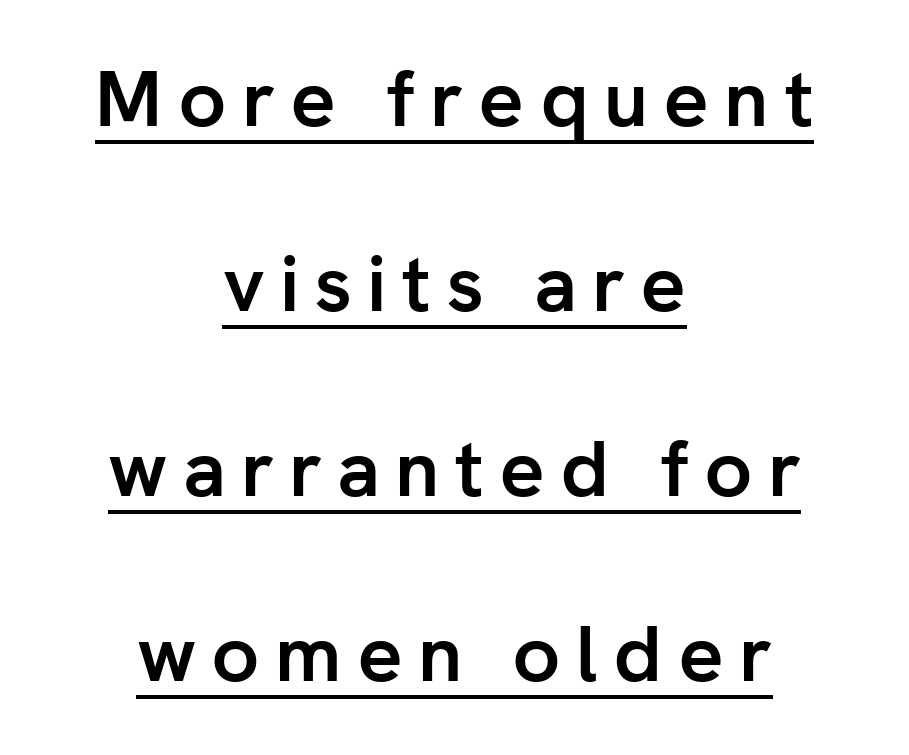
Q: Is the text bold? A: Yes.
Q: Is the text italic (slanted)? A: No, it is upright.
Q: Is the typeface a serif or a sans-serif typeface? A: Sans-serif.
Q: Is the text underlined? A: Yes.
Q: How is the paragraph aligned? A: Centered.
Q: Is the spacing between lines tight, normal or loose? A: Loose.
Q: Width (condensed, normal, or wide)? A: Normal.
Q: Stroke contrast? A: Low.
Q: x-height? A: Medium.
Q: Monospaced? A: No.
